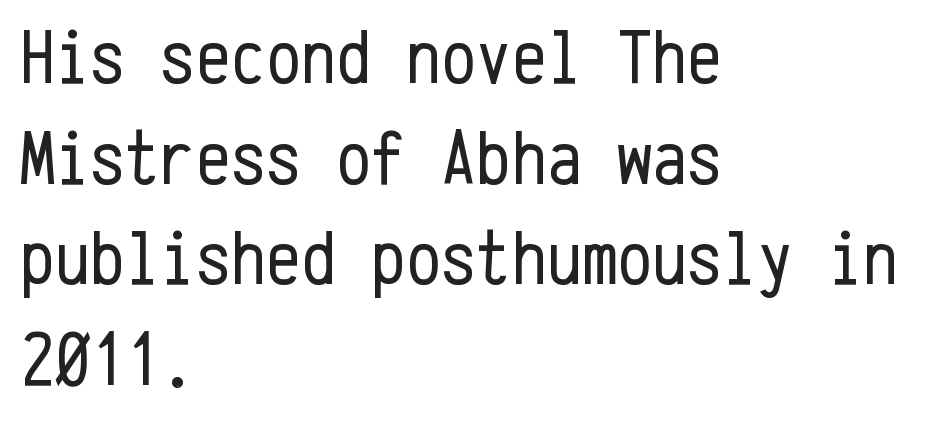
{"serif": "no", "italic": "no", "bold": "no", "weight": "regular", "width": "condensed", "stroke_contrast": "low", "x_height": "medium", "monospaced": "yes", "underline": "no", "align": "left", "line_spacing": "normal", "line_spacing_ratio": 1.29, "letter_spacing": "normal", "letter_spacing_em": 0.0, "glyph_px": 78}
